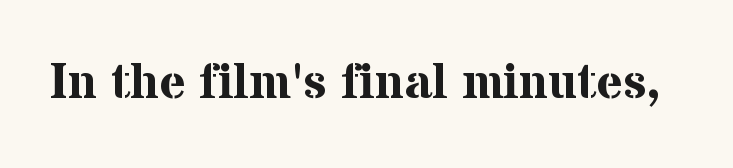
Nobody touched the tracking dial on this one. The passage shown is typed in a proportional face where columns would drift. Stroke thickness is high; the sample reads as a true bold. Quick note: underline off.
